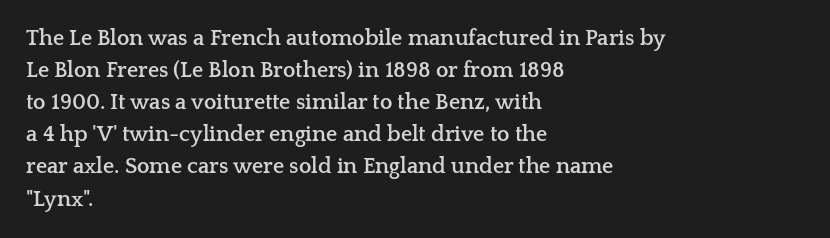
{"italic": "no", "bold": "yes", "underline": "no", "align": "left", "line_spacing": "normal", "line_spacing_ratio": 1.46, "letter_spacing": "normal", "letter_spacing_em": 0.0, "glyph_px": 22}
